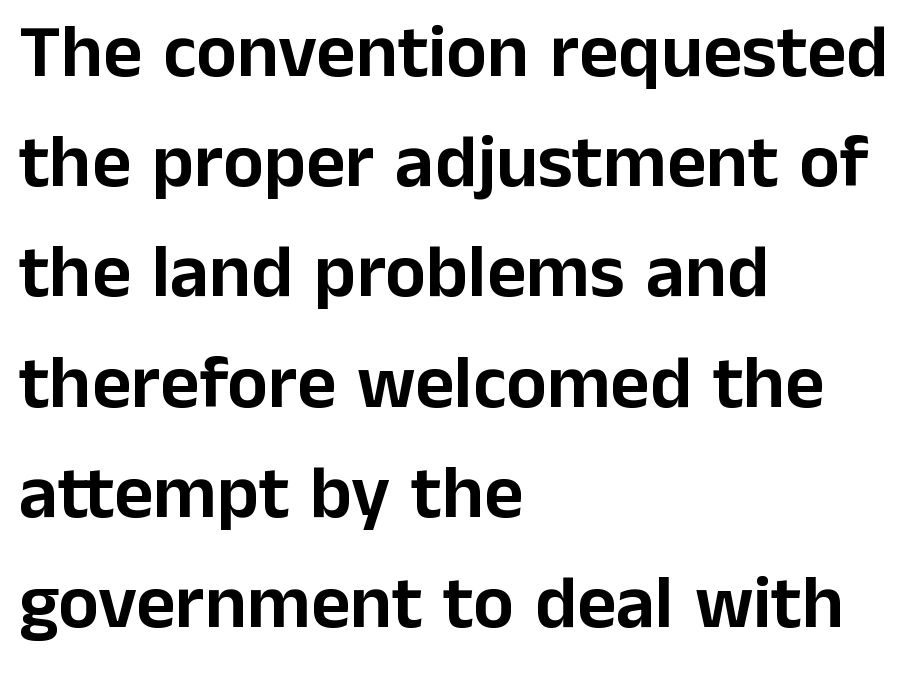
Q: Is the text italic (slanted)? A: No, it is upright.
Q: Is the typeface a serif or a sans-serif typeface? A: Sans-serif.
Q: Is the text underlined? A: No.
Q: How is the paragraph aligned? A: Left-aligned.
Q: Is the spacing between letters normal or unusually wide? A: Normal.
Q: Is the spacing between lines tight, normal or loose? A: Normal.
Q: Width (condensed, normal, or wide)? A: Normal.
Q: Stroke contrast? A: Low.
Q: x-height? A: Medium.
Q: Monospaced? A: No.
